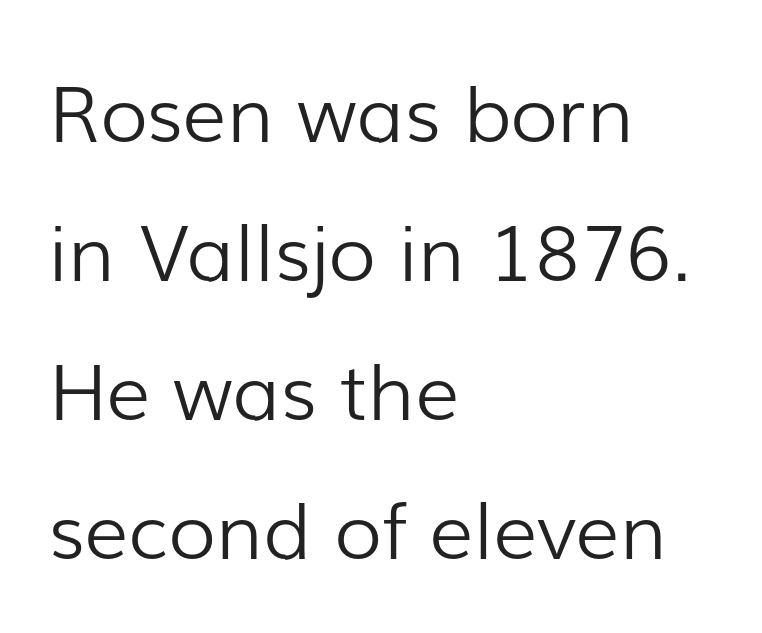
The image shows 78 px light sans-serif type, upright; set left-aligned, line spacing 1.78x, normal letter spacing, not underlined; low stroke contrast and a medium x-height.
